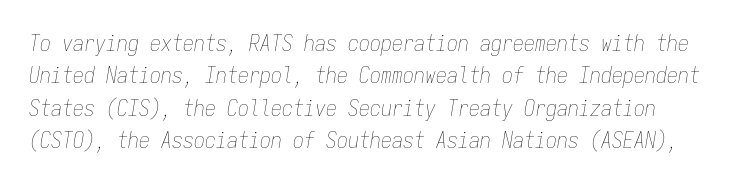
{"italic": "yes", "lean": "right", "slant_degrees": 9, "bold": "no", "underline": "no", "line_spacing": "normal", "line_spacing_ratio": 1.47, "letter_spacing": "normal", "letter_spacing_em": 0.0, "glyph_px": 22}
